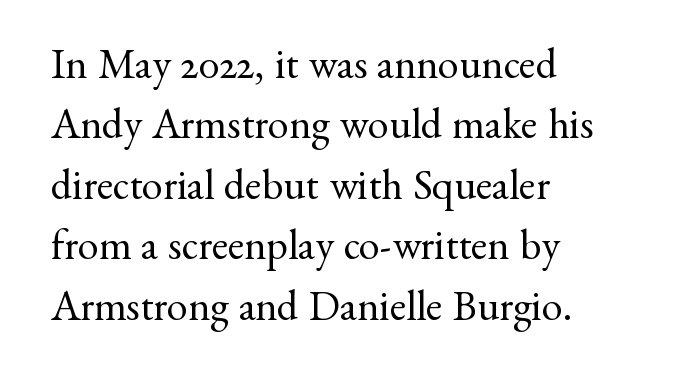
{"serif": "yes", "italic": "no", "bold": "no", "weight": "regular", "width": "normal", "stroke_contrast": "medium", "x_height": "small", "monospaced": "no", "underline": "no", "align": "left", "line_spacing": "normal", "line_spacing_ratio": 1.44, "letter_spacing": "normal", "letter_spacing_em": 0.0, "glyph_px": 42}
